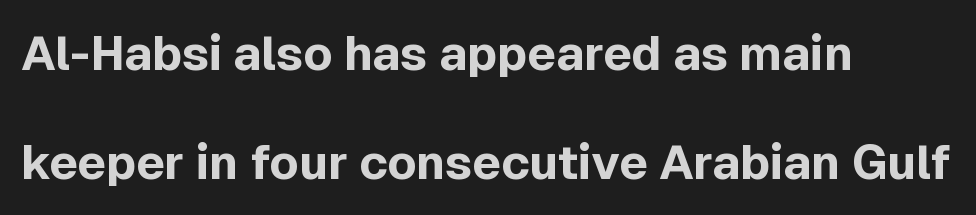
Q: Is the text bold? A: Yes.
Q: Is the text italic (slanted)? A: No, it is upright.
Q: Is the typeface a serif or a sans-serif typeface? A: Sans-serif.
Q: Is the text underlined? A: No.
Q: How is the paragraph aligned? A: Left-aligned.
Q: Is the spacing between letters normal or unusually wide? A: Normal.
Q: Is the spacing between lines tight, normal or loose? A: Loose.
Q: Width (condensed, normal, or wide)? A: Normal.
Q: x-height? A: Medium.
Q: Monospaced? A: No.
